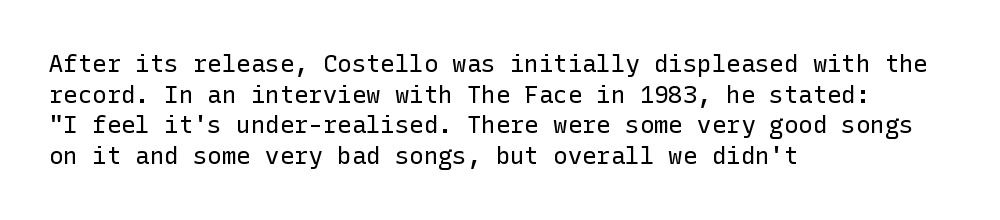
Q: Is the text bold? A: No.
Q: Is the text italic (slanted)? A: No, it is upright.
Q: Is the text underlined? A: No.
Q: How is the paragraph aligned? A: Left-aligned.
Q: Is the spacing between letters normal or unusually wide? A: Normal.
Q: Is the spacing between lines tight, normal or loose? A: Normal.
